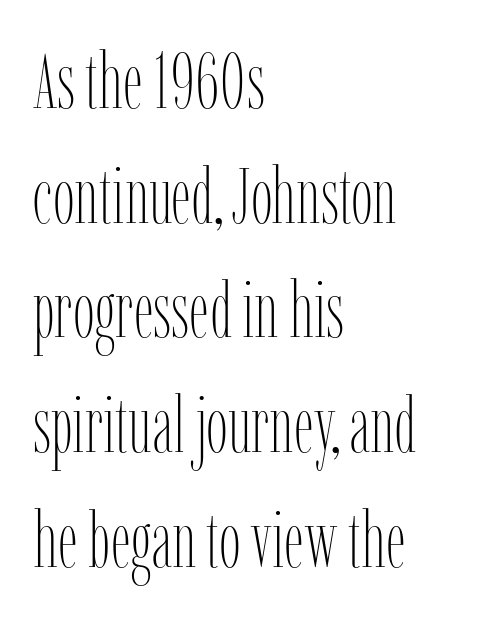
The image shows 78 px thin, condensed type, upright; set left-aligned, normal line spacing (1.47x), normal letter spacing, not underlined; low stroke contrast and a medium x-height.
